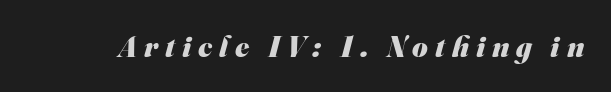
{"serif": "no", "bold": "yes", "weight": "heavy", "width": "normal", "stroke_contrast": "medium", "x_height": "small", "monospaced": "no", "underline": "no", "letter_spacing": "wide", "letter_spacing_em": 0.23, "glyph_px": 30}
